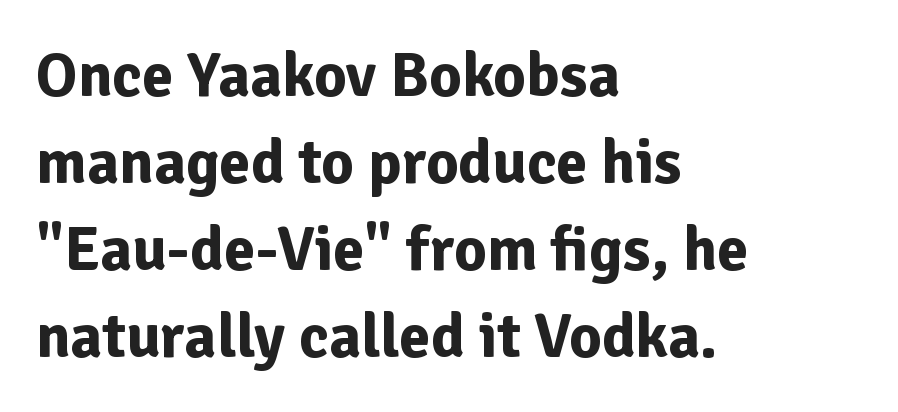
{"serif": "no", "italic": "no", "bold": "yes", "weight": "bold", "width": "normal", "stroke_contrast": "low", "x_height": "medium", "monospaced": "no", "underline": "no", "align": "left", "line_spacing": "normal", "line_spacing_ratio": 1.38, "letter_spacing": "normal", "letter_spacing_em": 0.0, "glyph_px": 63}
